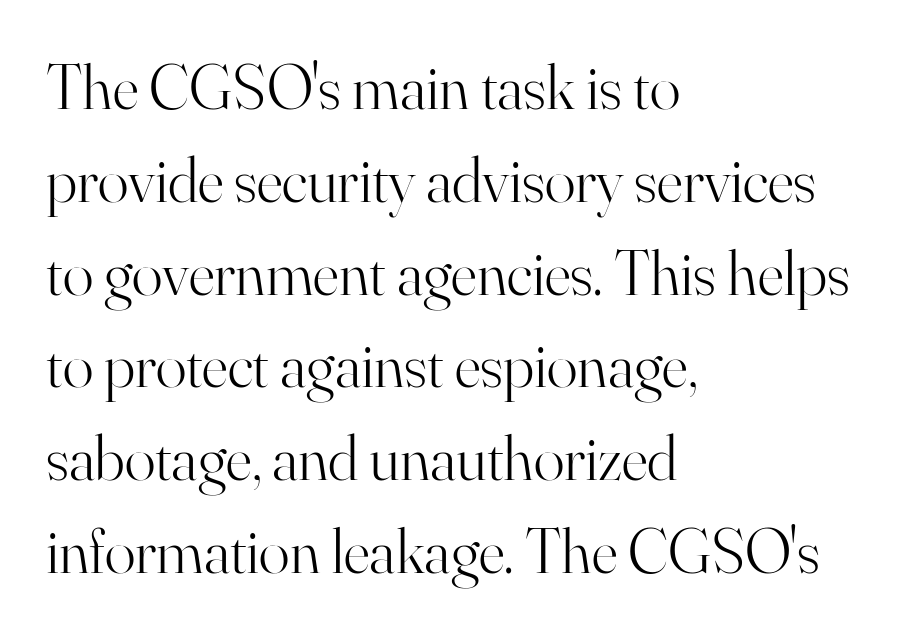
{"serif": "yes", "italic": "no", "bold": "no", "weight": "light", "width": "normal", "stroke_contrast": "high", "x_height": "small", "monospaced": "no", "underline": "no", "align": "left", "line_spacing": "normal", "line_spacing_ratio": 1.45, "letter_spacing": "normal", "letter_spacing_em": 0.0, "glyph_px": 64}
